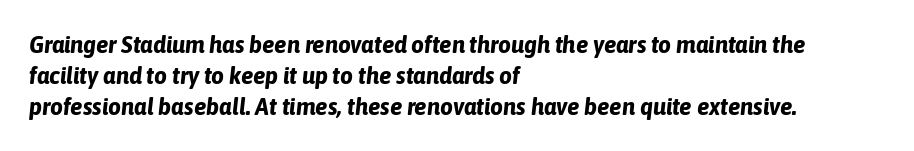
{"italic": "yes", "lean": "right", "slant_degrees": 6, "bold": "yes", "underline": "no", "align": "left", "line_spacing_ratio": 1.24, "letter_spacing": "normal", "letter_spacing_em": 0.0, "glyph_px": 25}
